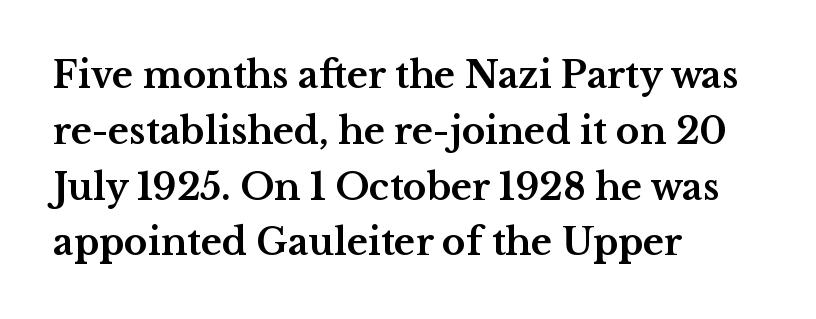
The image shows 36 px bold, wide serif type, upright; set left-aligned, normal line spacing (1.55x), normal letter spacing, not underlined; medium stroke contrast and a medium x-height.
